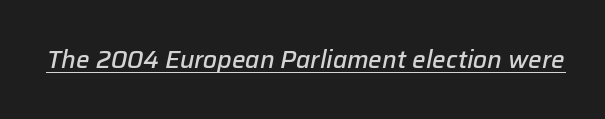
{"italic": "yes", "lean": "right", "slant_degrees": 12, "bold": "semi", "underline": "yes", "letter_spacing": "normal", "letter_spacing_em": 0.0, "glyph_px": 24}
